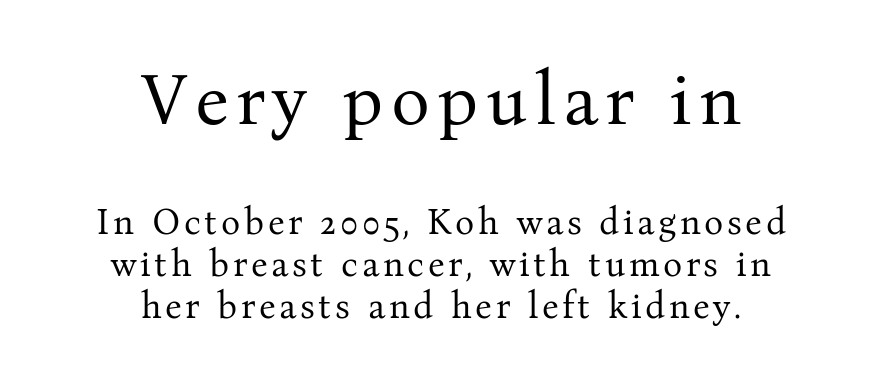
This rendering features lettering with no underline. Heaviness? Minimal to ordinary, like unemphasized prose. Large over small — that's the arrangement of the two blocks here. Upright lettering throughout. Leftover space on each line is divided equally before and after the words. Looks like regular typesetting: each glyph gets only the width it needs.
